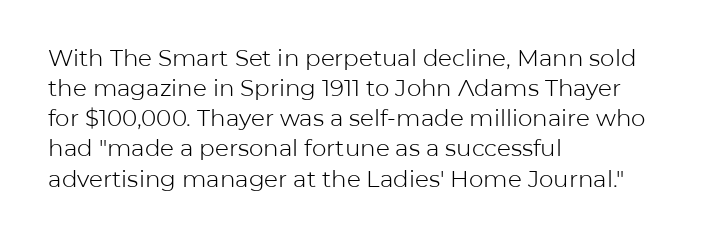
The image shows 23 px text type, upright; set left-aligned, normal line spacing (1.31x), normal letter spacing, not underlined.
